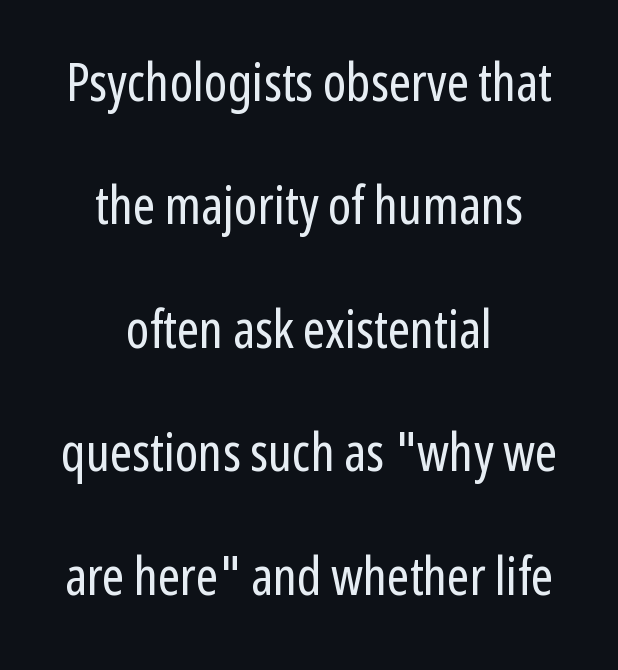
The image shows 53 px regular-weight, condensed sans-serif type, upright; set centered, loose line spacing (2.33x), normal letter spacing, not underlined; low stroke contrast and a medium x-height.
